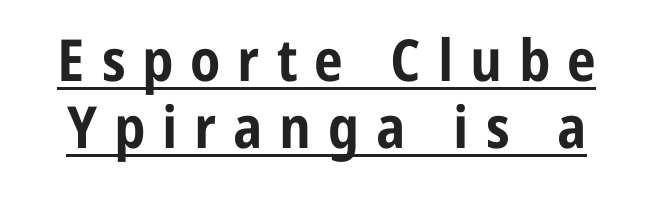
Q: Is the text bold? A: Yes.
Q: Is the text italic (slanted)? A: No, it is upright.
Q: Is the typeface a serif or a sans-serif typeface? A: Sans-serif.
Q: Is the text underlined? A: Yes.
Q: Is the spacing between letters normal or unusually wide? A: Unusually wide.
Q: Width (condensed, normal, or wide)? A: Condensed.
Q: Stroke contrast? A: Low.
Q: x-height? A: Medium.
Q: Monospaced? A: No.
